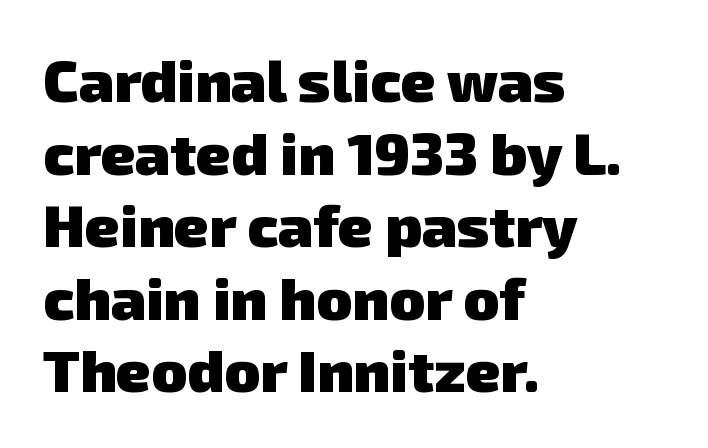
Heft: maximum for text — a bold. You could call the tracking neutral — neither tight nor loose. The glyphs are unaccompanied by any horizontal stroke below them. Layout note: lines flush left. The characters display no serif detailing; their extremities are plain.
